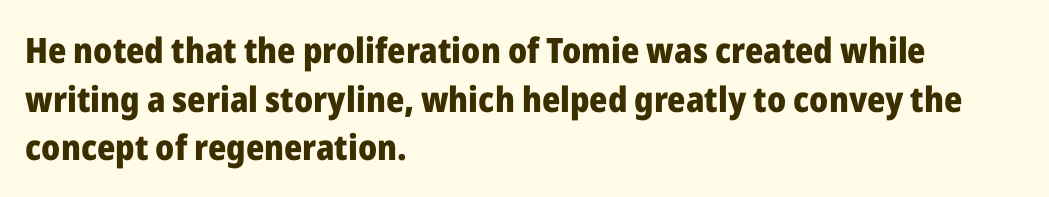
The image shows 35 px heavy sans-serif type, upright; set left-aligned, normal line spacing (1.39x), normal letter spacing, not underlined; low stroke contrast and a medium x-height.
